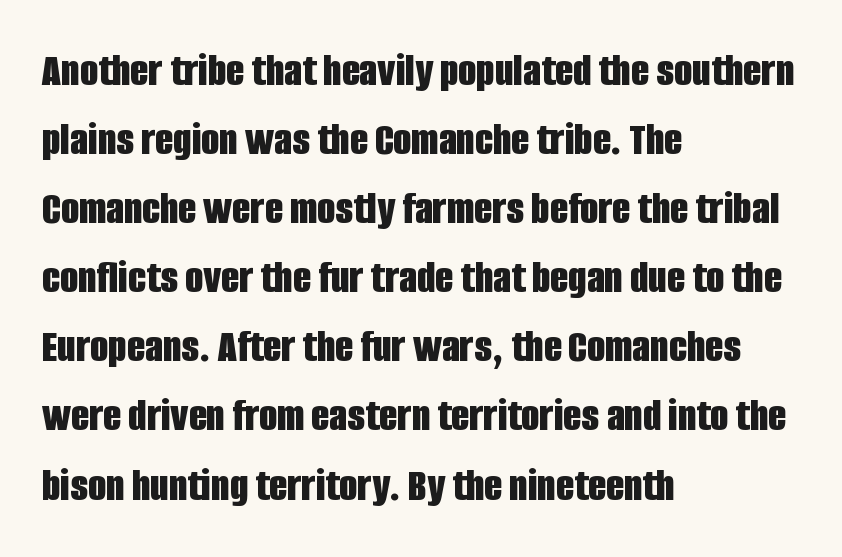
The passage shown is not underscored anywhere. These lines are composed in type without serifs. Posture: straight, roman, zero tilt. Rows of type keep a routine distance in the vertical direction. Looks like regular typesetting: each glyph gets only the width it needs. Tracking here is standard; glyphs follow each other at the usual distance.
